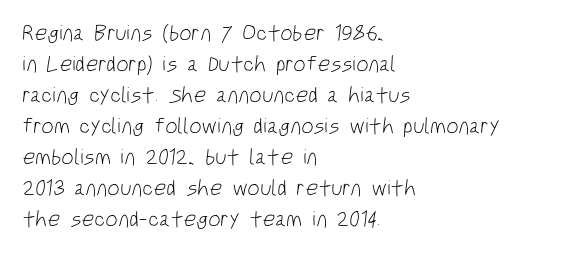
No word sits above an underline. Words appear dense and cohesive because spacing is normal. The ragged edge is on the right, which tells us the setting is flush left. If you measured baseline to baseline, you'd find a middling distance.
